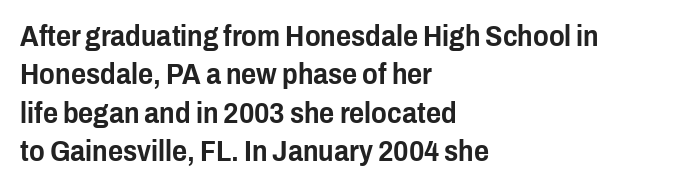
Teacher's note: observe the even left margin — that is flush-left alignment. Characters remain perfectly vertical along every line. The face used here is rendered with its standard letterfit. The gap between lines stays unmarked. The characters display no serif detailing; their extremities are plain. Note the varied advance widths — an 'i' is clearly narrower than an 'm'.
